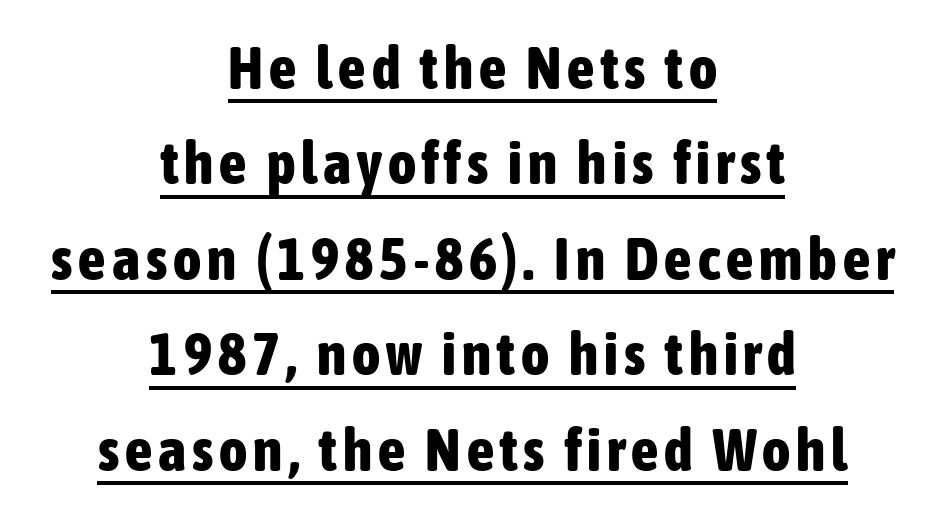
{"serif": "no", "italic": "no", "bold": "yes", "weight": "bold", "width": "condensed", "stroke_contrast": "low", "x_height": "medium", "monospaced": "no", "underline": "yes", "align": "center", "line_spacing": "normal", "line_spacing_ratio": 1.59, "glyph_px": 60}
